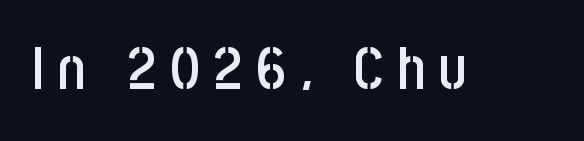
Q: Is the text bold? A: Semi-bold.
Q: Is the text italic (slanted)? A: No, it is upright.
Q: Is the typeface a serif or a sans-serif typeface? A: Sans-serif.
Q: Is the text underlined? A: No.
Q: Is the spacing between letters normal or unusually wide? A: Unusually wide.
Q: Width (condensed, normal, or wide)? A: Condensed.
Q: Stroke contrast? A: Low.
Q: x-height? A: Large.
Q: Monospaced? A: No.
